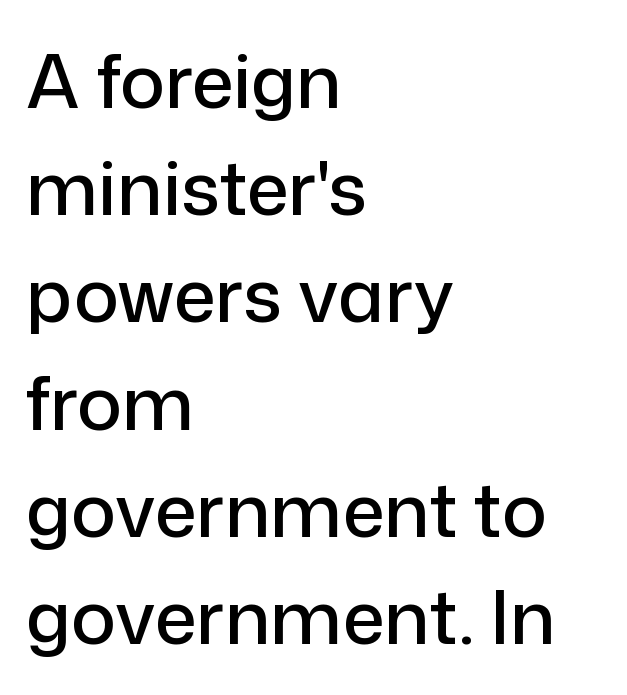
{"serif": "no", "italic": "no", "width": "normal", "stroke_contrast": "low", "x_height": "medium", "monospaced": "no", "underline": "no", "align": "left", "line_spacing": "normal", "line_spacing_ratio": 1.43, "letter_spacing": "normal", "letter_spacing_em": 0.0, "glyph_px": 75}
